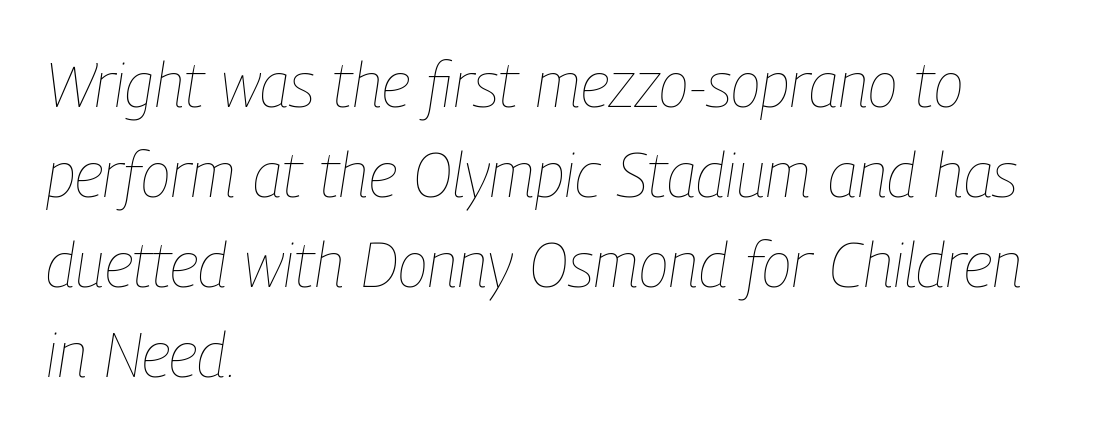
Quick note: underline off. Nothing heavy about these letters — not bold at all. Each letter keeps its own natural width here, so spacing adapts to shape. The axis of the letterforms is tilted away from vertical. Words appear dense and cohesive because spacing is normal.
